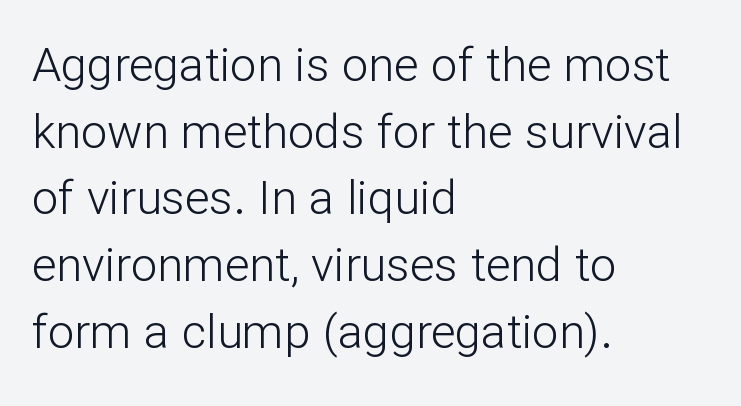
Weight class: somewhere from thin through regular. Posture: upright roman. Reading down the block, your eye returns to a fixed left position each line. Only glyphs here, with clear space below each row. The face used here is rendered with its standard letterfit.
